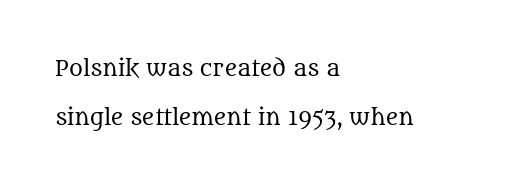
The image shows 21 px text type, upright; set left-aligned, loose line spacing (2.35x), normal letter spacing, not underlined.
